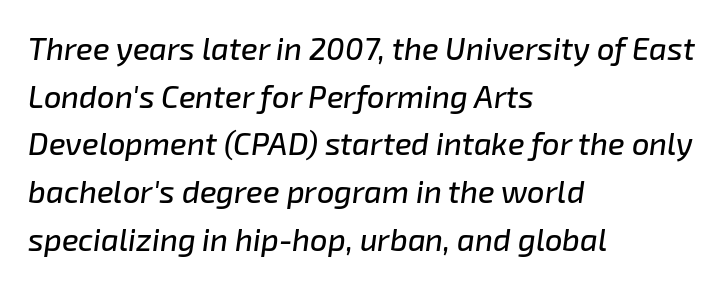
{"italic": "yes", "lean": "right", "slant_degrees": 8, "width": "normal", "stroke_contrast": "low", "x_height": "medium", "monospaced": "no", "underline": "no", "align": "left", "line_spacing": "normal", "line_spacing_ratio": 1.54, "letter_spacing": "normal", "letter_spacing_em": 0.0, "glyph_px": 31}
